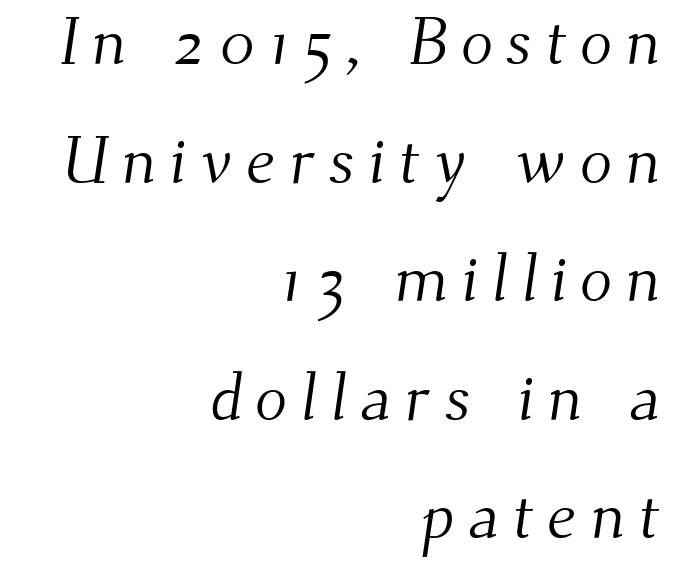
The font sits on the lighter half of the weight spectrum, regular included. You could not count columns in this text — the font is proportionally spaced. All the whitespace from short lines collects on the left. Here the glyphs are tracked loosely, breaking word shapes into spaced letters. Check where the strokes stop: tiny serifs finish them off. A clean baseline with only descenders dipping below it.
